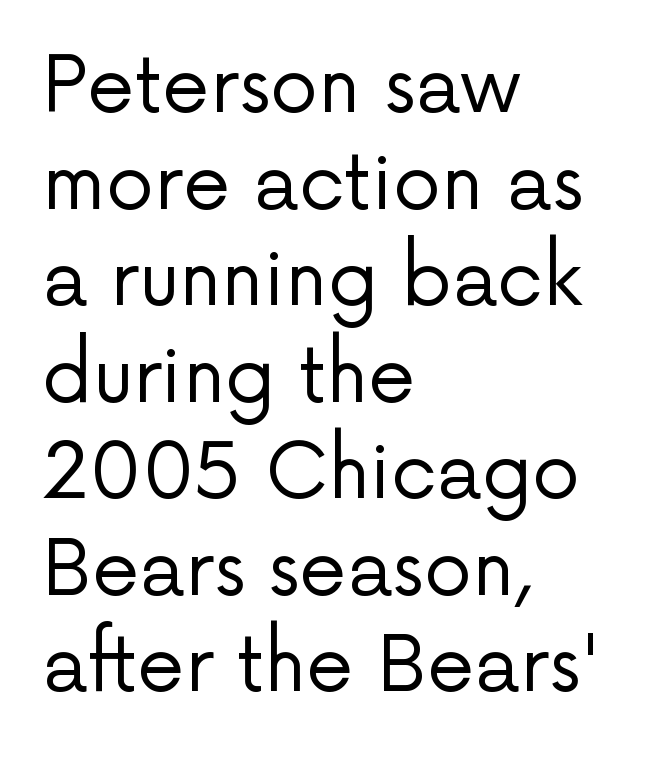
Q: Is the text bold? A: No.
Q: Is the text italic (slanted)? A: No, it is upright.
Q: Is the typeface a serif or a sans-serif typeface? A: Sans-serif.
Q: Is the text underlined? A: No.
Q: How is the paragraph aligned? A: Left-aligned.
Q: Is the spacing between letters normal or unusually wide? A: Normal.
Q: Is the spacing between lines tight, normal or loose? A: Normal.
Q: Width (condensed, normal, or wide)? A: Normal.
Q: Stroke contrast? A: Low.
Q: x-height? A: Medium.
Q: Monospaced? A: No.
